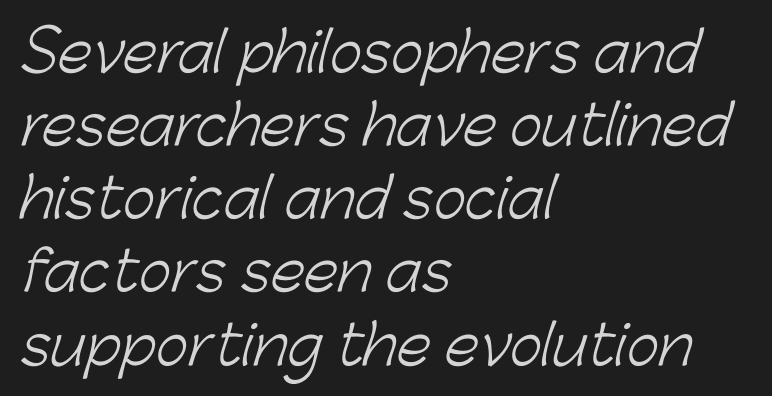
The image shows 55 px light sans-serif type; set left-aligned, normal line spacing (1.33x), normal letter spacing, not underlined; low stroke contrast and a medium x-height.
